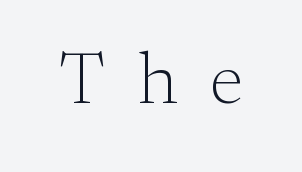
Tracking here is generous; glyphs stand well apart from one another. Quick note: not italic, upright. Summary of weight: not heavy and not bold. The face used here is proportionally spaced, like ordinary book or web type.
